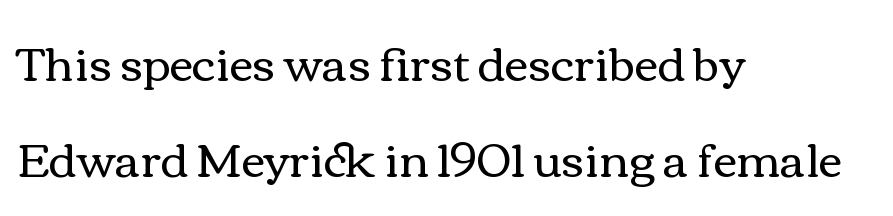
Horizontally, the lines are justified to the leading edge only. Posture: vertical. No chunkiness to these letters — they're not bold. Honestly, the rows look like they've been pulled way apart.
